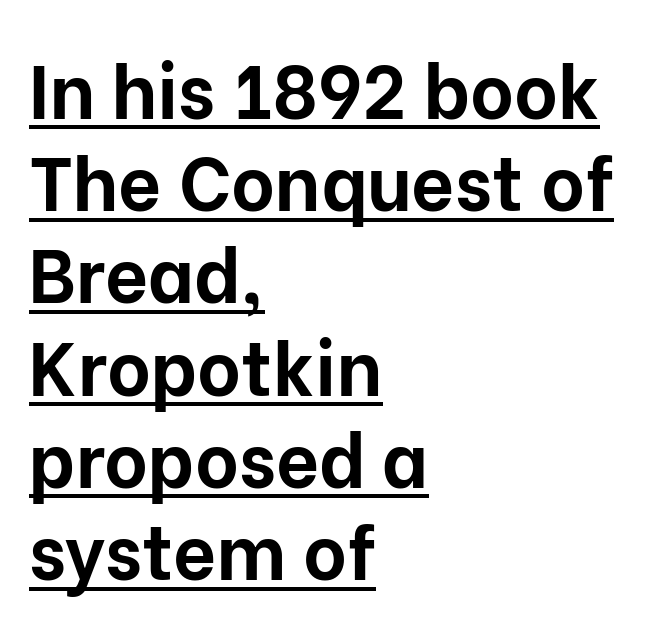
Q: Is the text bold? A: Yes.
Q: Is the text italic (slanted)? A: No, it is upright.
Q: Is the typeface a serif or a sans-serif typeface? A: Sans-serif.
Q: Is the text underlined? A: Yes.
Q: How is the paragraph aligned? A: Left-aligned.
Q: Is the spacing between letters normal or unusually wide? A: Normal.
Q: Width (condensed, normal, or wide)? A: Normal.
Q: Stroke contrast? A: Low.
Q: x-height? A: Medium.
Q: Monospaced? A: No.
